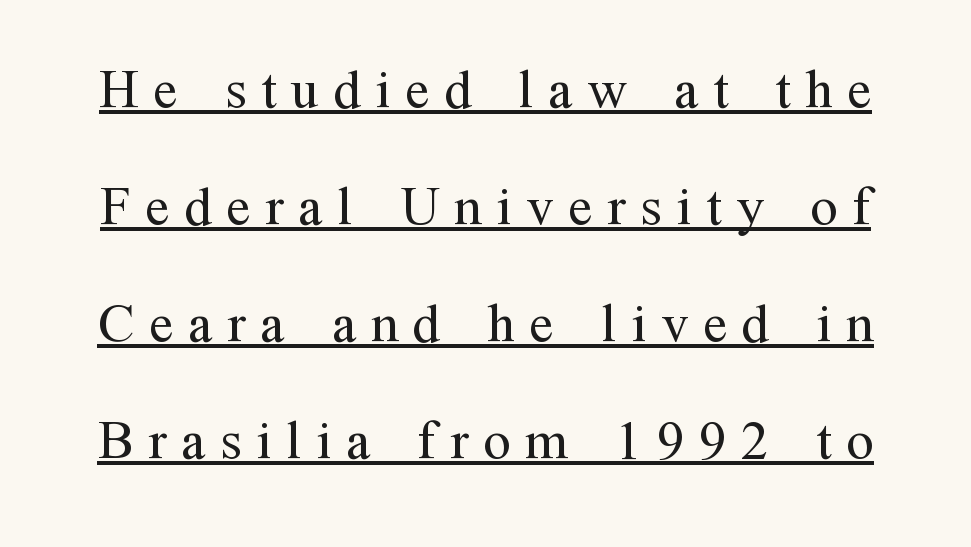
{"serif": "yes", "italic": "no", "bold": "no", "weight": "regular", "width": "normal", "stroke_contrast": "medium", "x_height": "medium", "monospaced": "no", "underline": "yes", "line_spacing": "loose", "line_spacing_ratio": 2.09, "letter_spacing": "wide", "letter_spacing_em": 0.26, "glyph_px": 56}
